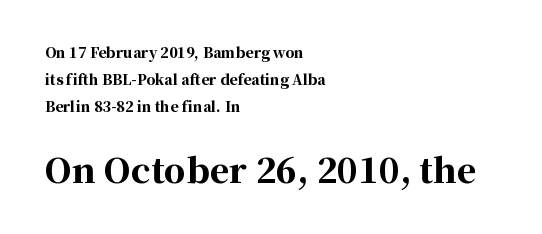
The image shows 34 px bold serif type, upright; set left-aligned, loose line spacing (1.93x), normal letter spacing, not underlined; the second (bottom) block is 2.43x larger; high stroke contrast and a medium x-height.
